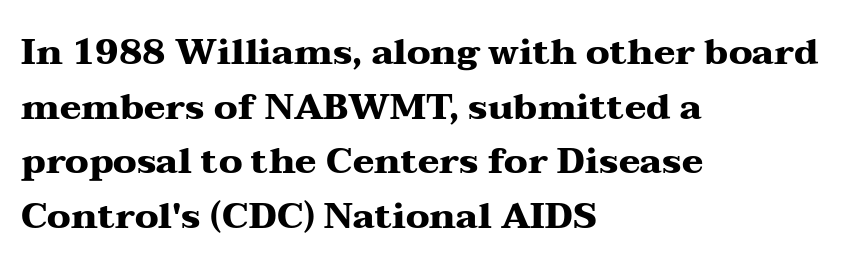
{"serif": "yes", "italic": "no", "bold": "yes", "weight": "heavy", "width": "wide", "stroke_contrast": "medium", "x_height": "medium", "monospaced": "no", "underline": "no", "align": "left", "line_spacing": "normal", "line_spacing_ratio": 1.52, "letter_spacing": "normal", "letter_spacing_em": 0.0, "glyph_px": 36}
